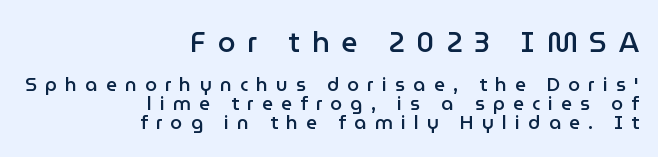
The image shows 28 px semibold sans-serif type, upright; set right-aligned, tight line spacing (0.99x), unusually wide letter spacing (+0.43 em), not underlined; the first (top) block is 1.47x larger; low stroke contrast and a medium x-height.
